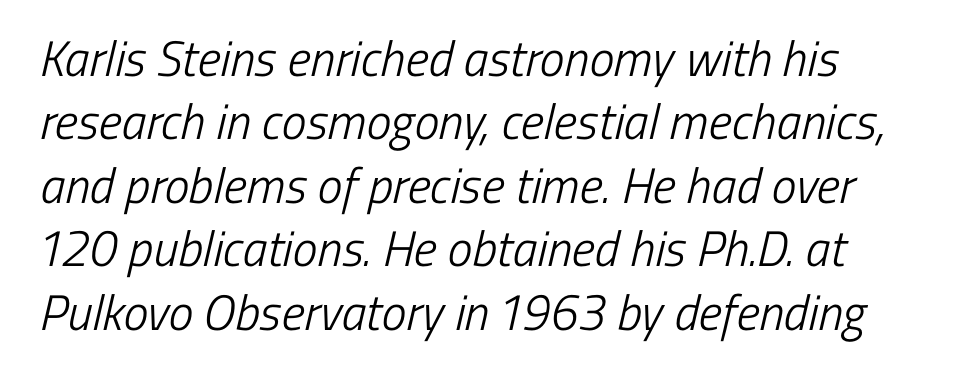
The image shows 50 px light, condensed sans-serif type; set normal line spacing (1.27x), normal letter spacing, not underlined; low stroke contrast and a medium x-height.
